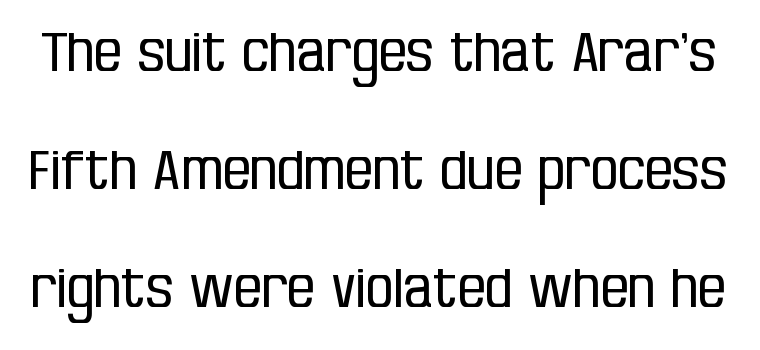
{"serif": "no", "italic": "no", "bold": "no", "weight": "regular", "width": "condensed", "stroke_contrast": "low", "x_height": "large", "monospaced": "no", "underline": "no", "line_spacing": "loose", "line_spacing_ratio": 2.15, "letter_spacing": "normal", "letter_spacing_em": 0.0, "glyph_px": 55}
